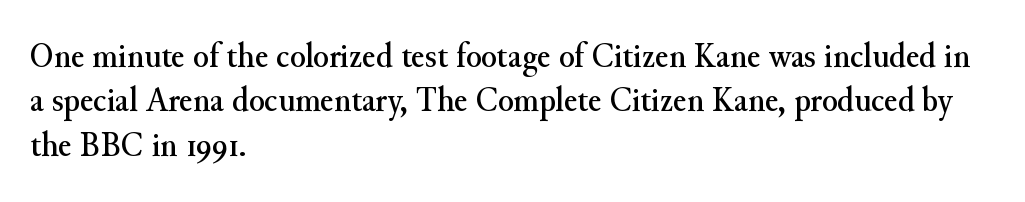
Q: Is the text italic (slanted)? A: No, it is upright.
Q: Is the typeface a serif or a sans-serif typeface? A: Serif.
Q: Is the text underlined? A: No.
Q: How is the paragraph aligned? A: Left-aligned.
Q: Is the spacing between letters normal or unusually wide? A: Normal.
Q: Width (condensed, normal, or wide)? A: Normal.
Q: Stroke contrast? A: Medium.
Q: x-height? A: Small.
Q: Monospaced? A: No.
